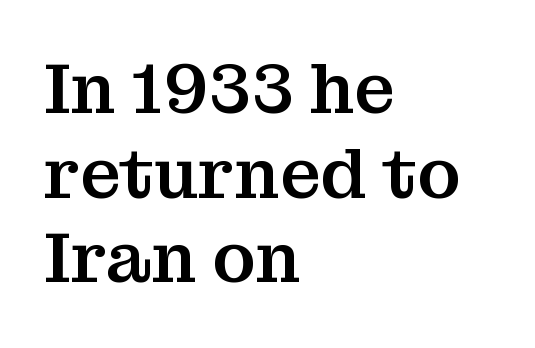
{"serif": "yes", "italic": "no", "width": "normal", "stroke_contrast": "medium", "x_height": "medium", "monospaced": "no", "underline": "no", "align": "left", "line_spacing_ratio": 1.21, "letter_spacing": "normal", "letter_spacing_em": 0.0, "glyph_px": 70}
